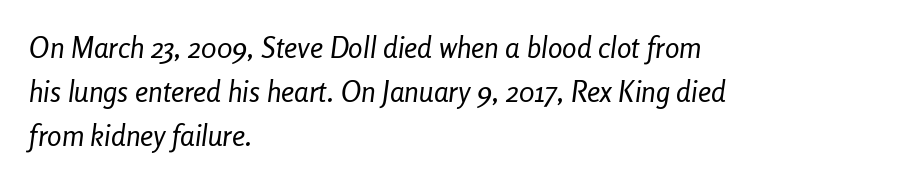
Nobody touched the tracking dial on this one. The passage shown is typed in a proportional face where columns would drift. The letterforms sit at book weight or below. Does the leading feel generous? No, just average. Only glyphs here, with clear space below each row.
